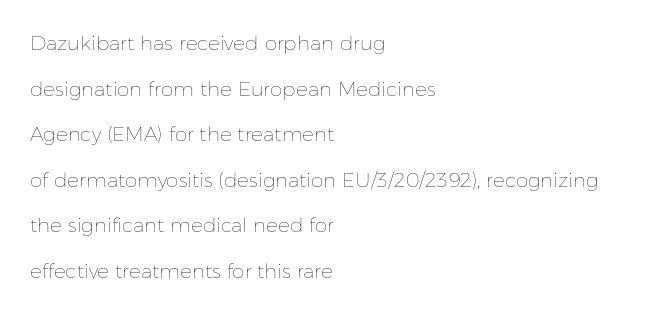
Q: Is the text bold? A: No.
Q: Is the text italic (slanted)? A: No, it is upright.
Q: Is the text underlined? A: No.
Q: How is the paragraph aligned? A: Left-aligned.
Q: Is the spacing between letters normal or unusually wide? A: Normal.
Q: Is the spacing between lines tight, normal or loose? A: Loose.
